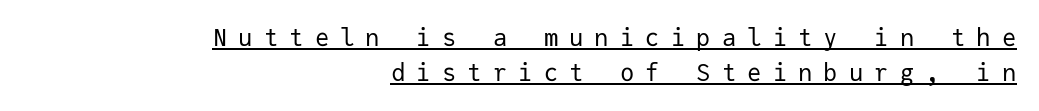
{"italic": "no", "bold": "no", "underline": "yes", "align": "right", "line_spacing": "normal", "line_spacing_ratio": 1.47, "letter_spacing": "wide", "letter_spacing_em": 0.46, "glyph_px": 24}
